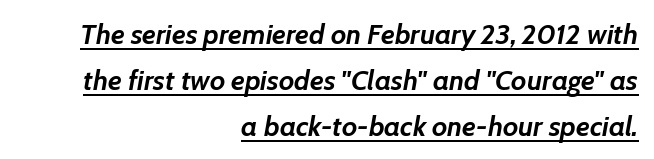
Q: Is the text bold? A: Yes.
Q: Is the text italic (slanted)? A: Yes, it leans right by about 7 degrees.
Q: Is the text underlined? A: Yes.
Q: How is the paragraph aligned? A: Right-aligned.
Q: Is the spacing between letters normal or unusually wide? A: Normal.
Q: Is the spacing between lines tight, normal or loose? A: Normal.
Q: Width (condensed, normal, or wide)? A: Normal.
Q: Stroke contrast? A: Low.
Q: x-height? A: Medium.
Q: Monospaced? A: No.
